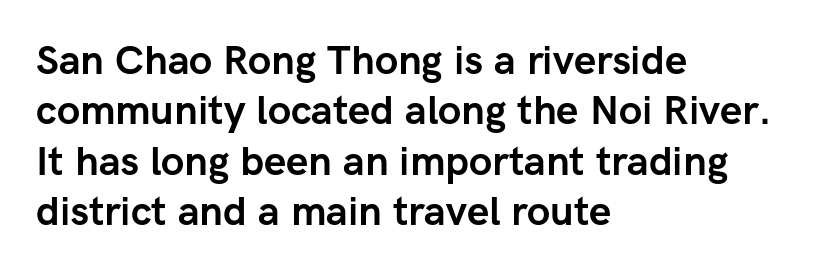
{"serif": "no", "italic": "no", "bold": "yes", "weight": "semibold", "width": "normal", "stroke_contrast": "low", "x_height": "medium", "monospaced": "no", "underline": "no", "align": "left", "line_spacing": "normal", "line_spacing_ratio": 1.26, "letter_spacing": "normal", "letter_spacing_em": 0.0, "glyph_px": 40}
